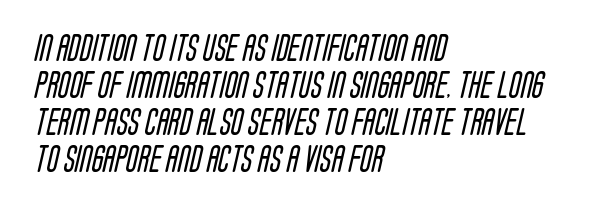
Q: Is the text bold? A: No.
Q: Is the text underlined? A: No.
Q: How is the paragraph aligned? A: Left-aligned.
Q: Is the spacing between letters normal or unusually wide? A: Normal.
Q: Is the spacing between lines tight, normal or loose? A: Normal.
